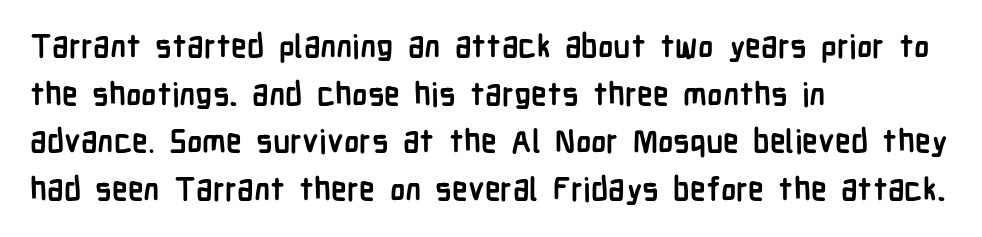
The image shows 32 px semibold, condensed sans-serif type, upright; set left-aligned, normal line spacing (1.49x), normal letter spacing, not underlined; low stroke contrast and a medium x-height.
